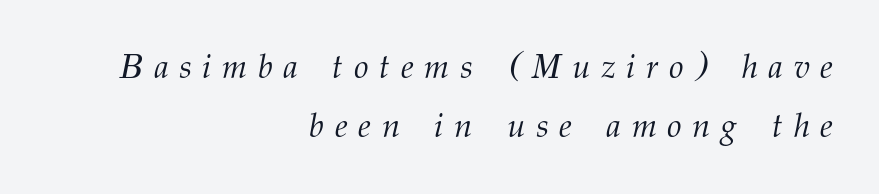
The image shows 33 px light serif type, italic (leaning right); set right-aligned, line spacing 1.8x, unusually wide letter spacing (+0.33 em), not underlined; medium stroke contrast and a medium x-height.
